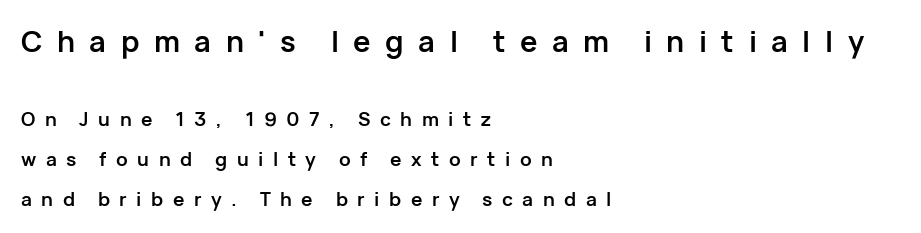
The image shows 29 px semibold sans-serif type, upright; set left-aligned, loose line spacing (2.1x), unusually wide letter spacing (+0.5 em), not underlined; the first (top) block is 1.53x larger; low stroke contrast and a medium x-height.
